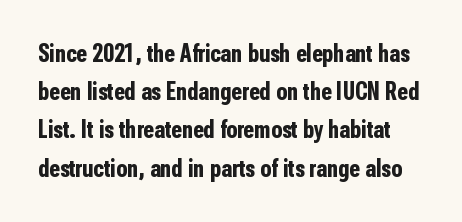
{"italic": "no", "bold": "yes", "underline": "no", "line_spacing": "normal", "line_spacing_ratio": 1.53, "letter_spacing": "normal", "letter_spacing_em": 0.0, "glyph_px": 25}
